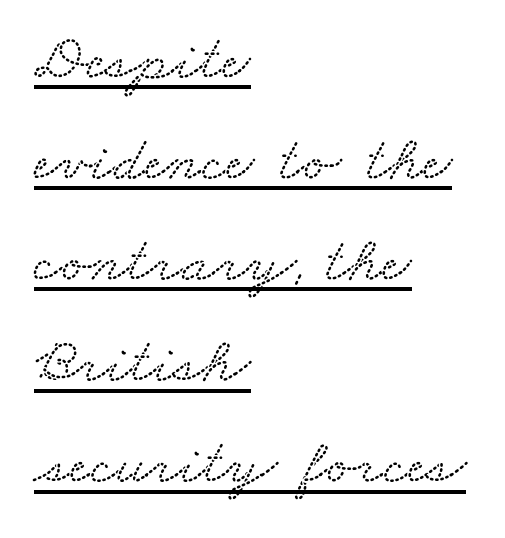
Regarding serifs, this sample has them. Where is the straight margin? On the left. You could call the tracking neutral — neither tight nor loose. Varying glyph widths throughout — classic text-font behaviour. Leading matches the norm, producing a regular column.
